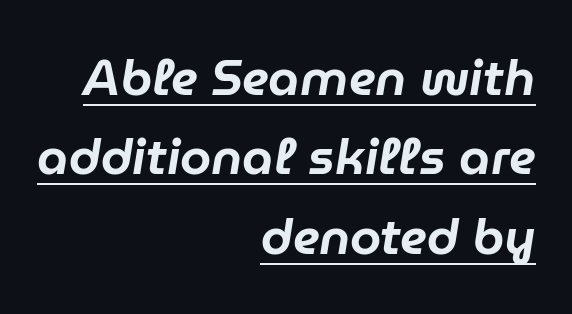
Q: Is the text italic (slanted)? A: Yes, it leans right by about 9 degrees.
Q: Is the text underlined? A: Yes.
Q: How is the paragraph aligned? A: Right-aligned.
Q: Is the spacing between letters normal or unusually wide? A: Normal.
Q: Is the spacing between lines tight, normal or loose? A: Normal.
Q: Width (condensed, normal, or wide)? A: Normal.
Q: Stroke contrast? A: Low.
Q: x-height? A: Medium.
Q: Monospaced? A: No.
